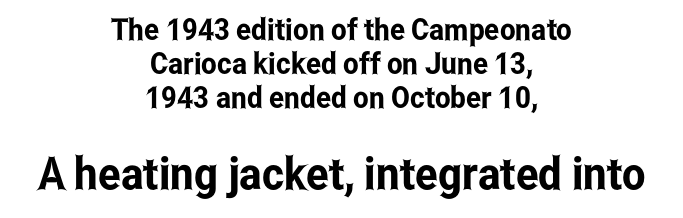
The image shows 45 px condensed sans-serif type, upright; set centered, tight line spacing (1.13x), normal letter spacing, not underlined; the second (bottom) block is 1.5x larger; low stroke contrast and a medium x-height.
